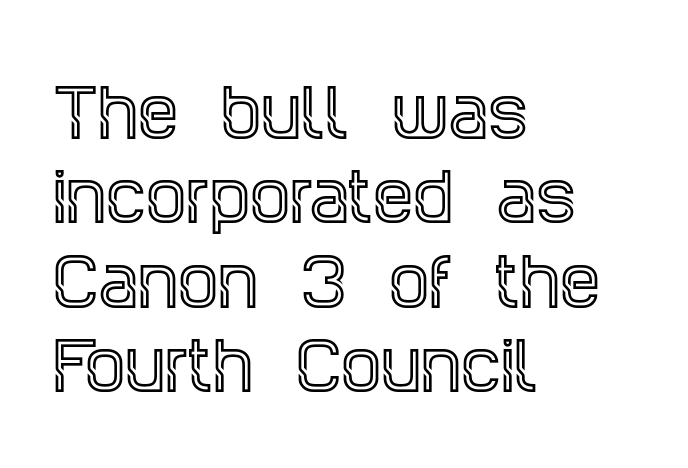
The image shows 64 px condensed serif type, upright; set left-aligned, normal line spacing (1.32x), normal letter spacing, not underlined; a large x-height.
